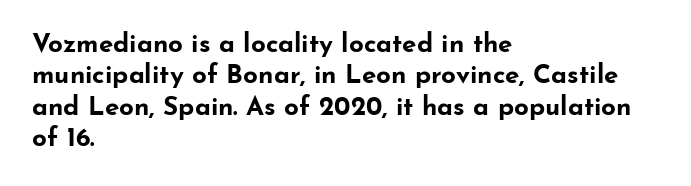
{"italic": "no", "bold": "yes", "underline": "no", "align": "left", "line_spacing_ratio": 1.21, "letter_spacing": "normal", "letter_spacing_em": 0.0, "glyph_px": 26}
